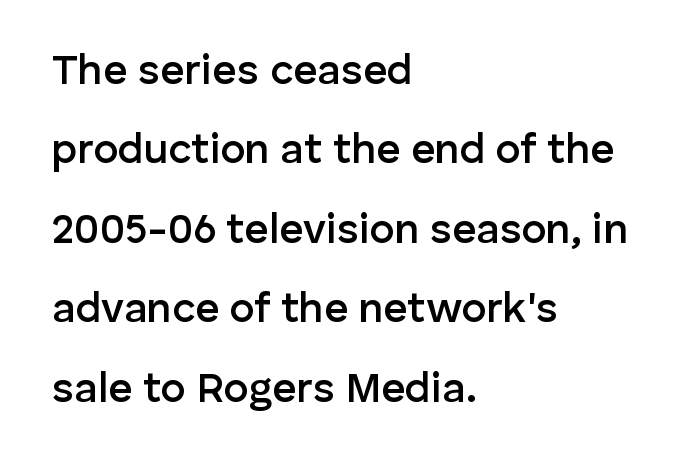
The image shows 42 px semibold sans-serif type, upright; set left-aligned, line spacing 1.89x, normal letter spacing, not underlined; low stroke contrast and a medium x-height.
